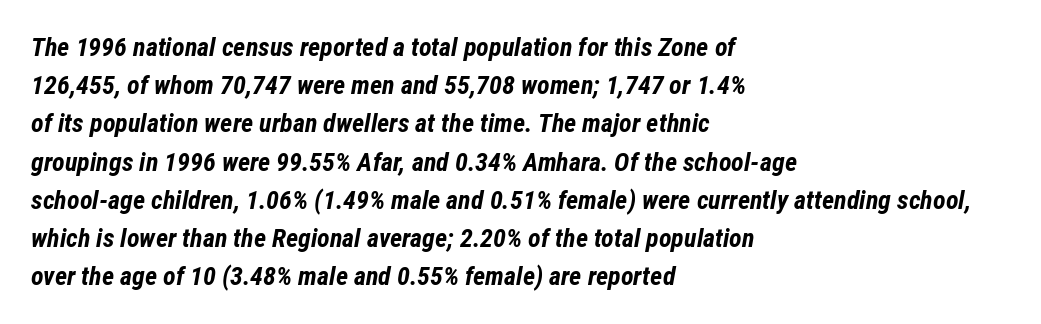
Words float on clear page, feet unadorned. If you drew a ruler down the left edge, every line would touch it. The tracking reads as untouched default to a designer's eye. Leading matches the norm, producing a regular column. The rendering uses a bold face; every stroke is thick and dark. The axis of the letterforms is tilted away from vertical.
